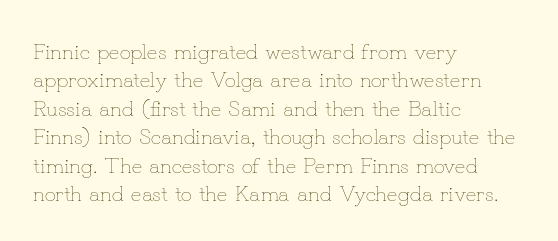
The image shows 22 px text type, upright; set left-aligned, normal line spacing (1.29x), normal letter spacing, not underlined.
